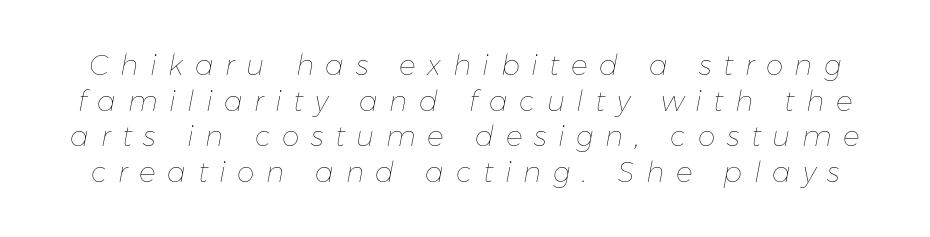
Vertical spacing — default. The face used here is rendered with a markedly widened letterfit. The strokes are not fattened; the text isn't bold. Spacing verdict: proportional, widths tailored to each character. Beneath every word, the page is bare. The font's italic variant was chosen for this text.
